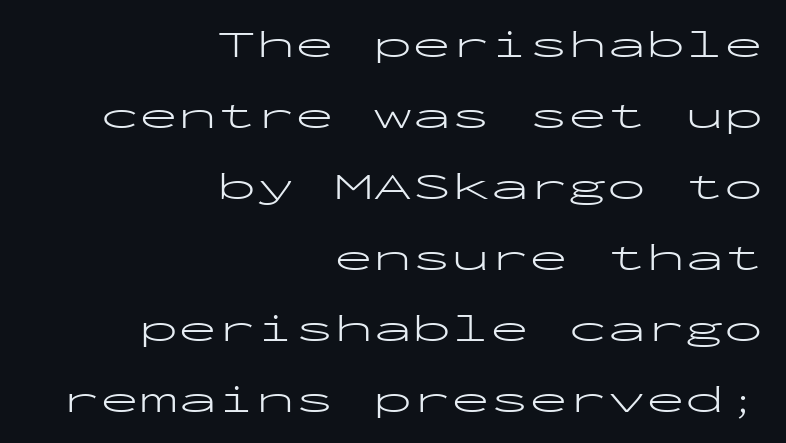
The image shows 39 px light, wide sans-serif type, upright, monospaced; set right-aligned, line spacing 1.82x, normal letter spacing, not underlined; low stroke contrast and a medium x-height.
